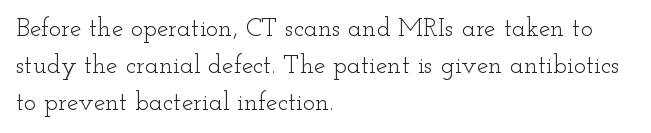
Rule under the text: the space is simply empty. The tracking reads as untouched default to a designer's eye. Compared with a typical body face, this is equally light or lighter still. A student would call this left alignment; a typographer would say flush left, rag right. The rows are spaced the way most documents space them.
